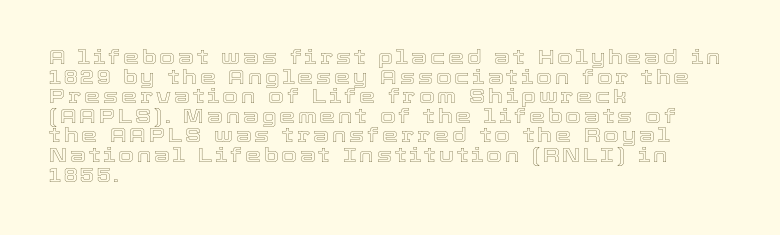
Q: Is the text italic (slanted)? A: No, it is upright.
Q: Is the text underlined? A: No.
Q: How is the paragraph aligned? A: Left-aligned.
Q: Is the spacing between lines tight, normal or loose? A: Tight.
